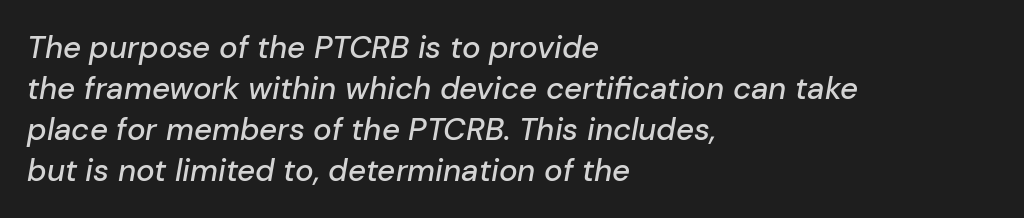
These lines are rendered in a variable-pitch font. Does the copy run flush right? No — it runs flush left. This sample keeps an unexceptional amount of space between lines. You can tell it's italic because the verticals aren't actually vertical.
